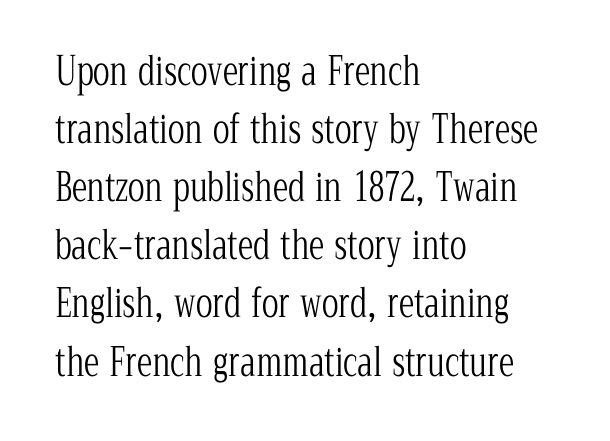
Varying glyph widths throughout — classic text-font behaviour. The strokes carry an ordinary text weight at most. Beneath every word, the page is bare. Upright lettering throughout. The glyphs in this specimen are seriffed. What's the leading like? Ordinary, nothing unusual.
